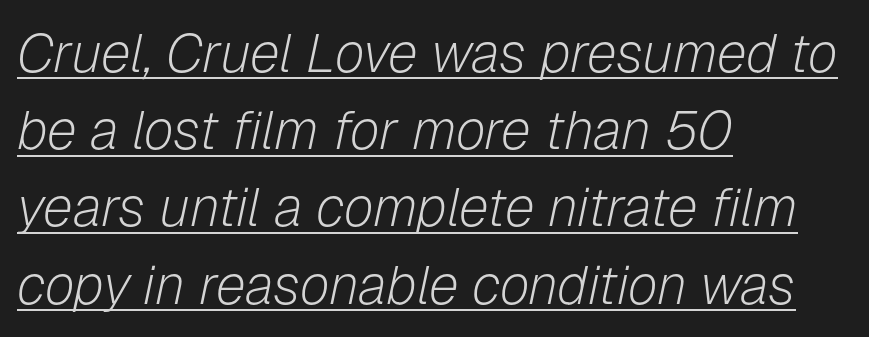
The image shows 54 px light type, italic (leaning right); set left-aligned, normal line spacing (1.43x), normal letter spacing, underlined; low stroke contrast and a medium x-height.
